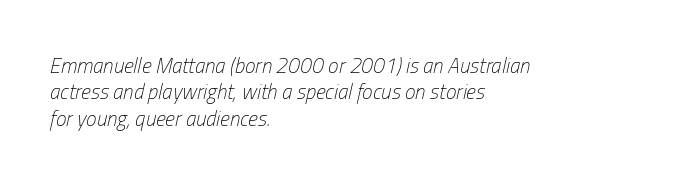
Inter-character spacing is left at the font's built-in metrics. Reading down the block, your eye returns to a fixed left position each line. Any mark beneath the type? The region is blank. Is the stroke heavy? The answer is a plain regular-or-lighter.
